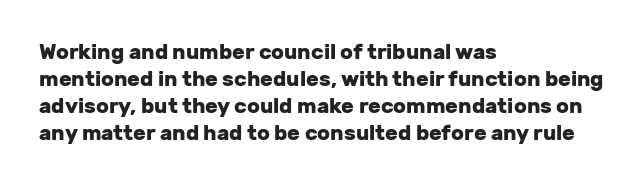
{"italic": "no", "bold": "yes", "underline": "no", "align": "left", "line_spacing": "normal", "line_spacing_ratio": 1.29, "letter_spacing": "normal", "letter_spacing_em": 0.0, "glyph_px": 21}
